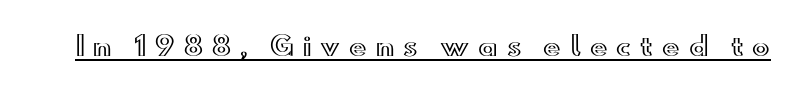
{"italic": "no", "underline": "yes", "letter_spacing": "wide", "letter_spacing_em": 0.35, "glyph_px": 26}
